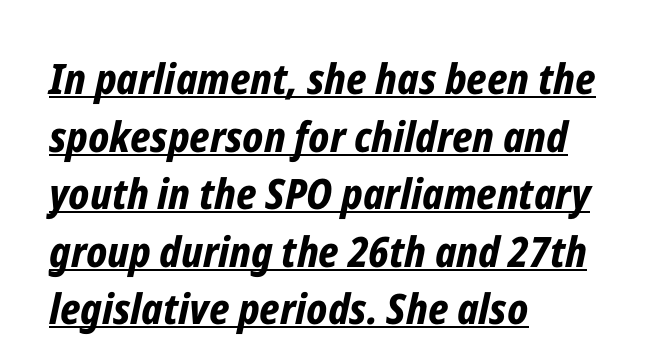
Q: Is the text bold? A: Yes.
Q: Is the text italic (slanted)? A: Yes, it leans right by about 12 degrees.
Q: Is the text underlined? A: Yes.
Q: How is the paragraph aligned? A: Left-aligned.
Q: Is the spacing between letters normal or unusually wide? A: Normal.
Q: Is the spacing between lines tight, normal or loose? A: Normal.
Q: Width (condensed, normal, or wide)? A: Condensed.
Q: Stroke contrast? A: Low.
Q: x-height? A: Medium.
Q: Monospaced? A: No.
